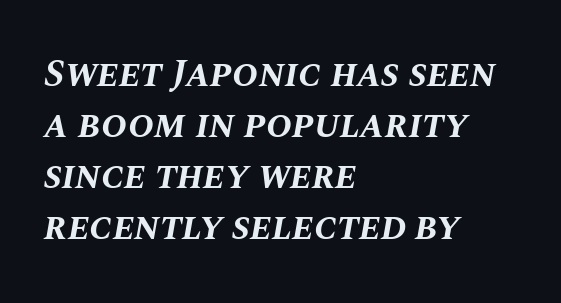
Q: Is the text bold? A: Yes.
Q: Is the text italic (slanted)? A: Yes, it leans right by about 10 degrees.
Q: Is the text underlined? A: No.
Q: How is the paragraph aligned? A: Left-aligned.
Q: Is the spacing between letters normal or unusually wide? A: Normal.
Q: Is the spacing between lines tight, normal or loose? A: Normal.
Q: Width (condensed, normal, or wide)? A: Normal.
Q: Stroke contrast? A: Medium.
Q: x-height? A: Large.
Q: Monospaced? A: No.
